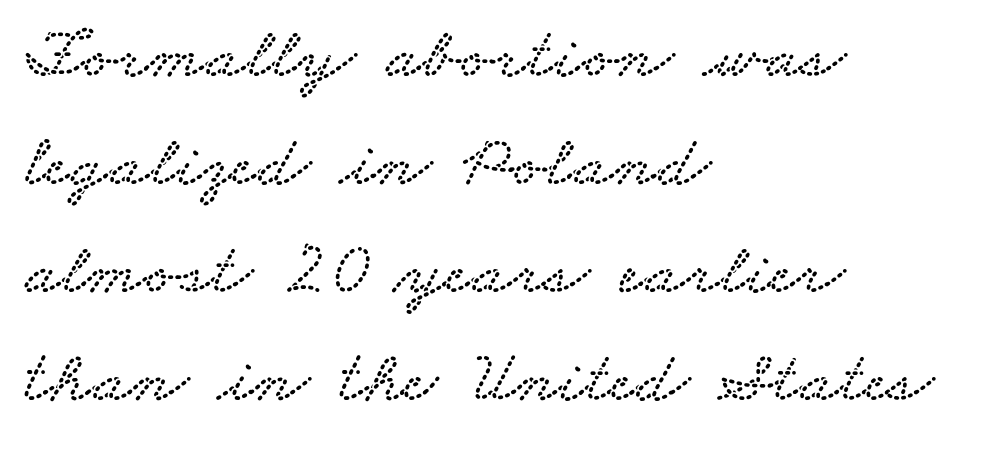
Q: Is the typeface a serif or a sans-serif typeface? A: Serif.
Q: Is the text underlined? A: No.
Q: How is the paragraph aligned? A: Left-aligned.
Q: Is the spacing between letters normal or unusually wide? A: Normal.
Q: Is the spacing between lines tight, normal or loose? A: Normal.
Q: Width (condensed, normal, or wide)? A: Wide.
Q: Stroke contrast? A: Low.
Q: x-height? A: Small.
Q: Monospaced? A: No.
